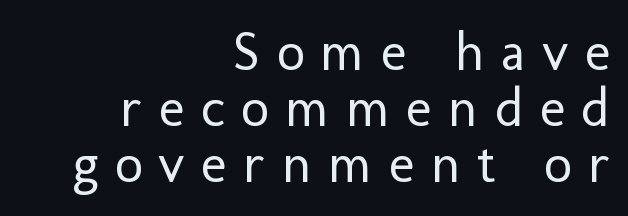
The image shows 55 px regular-weight sans-serif type, upright; set right-aligned, tight line spacing (1.02x), unusually wide letter spacing (+0.3 em), not underlined; low stroke contrast and a medium x-height.
